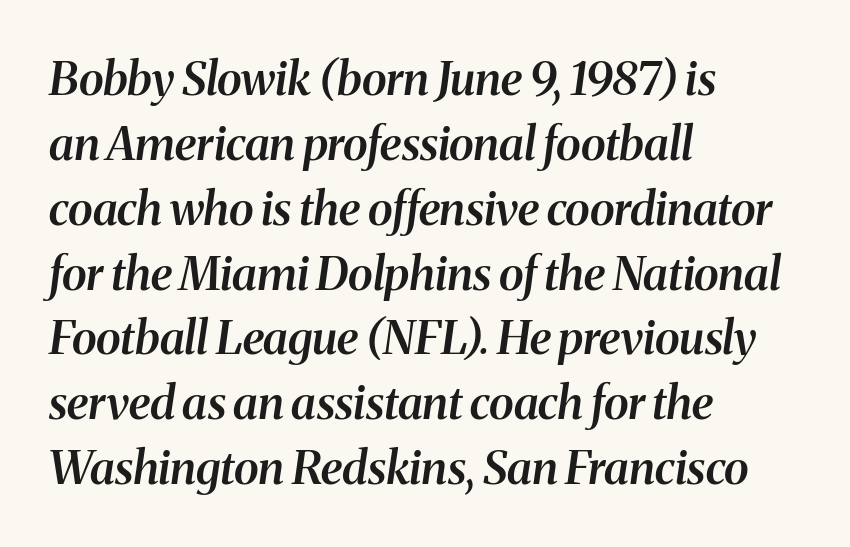
{"serif": "yes", "italic": "yes", "lean": "right", "slant_degrees": 8, "bold": "semi", "weight": "semibold", "width": "normal", "stroke_contrast": "medium", "x_height": "medium", "monospaced": "no", "underline": "no", "align": "left", "line_spacing": "normal", "line_spacing_ratio": 1.41, "letter_spacing": "normal", "letter_spacing_em": 0.0, "glyph_px": 46}
